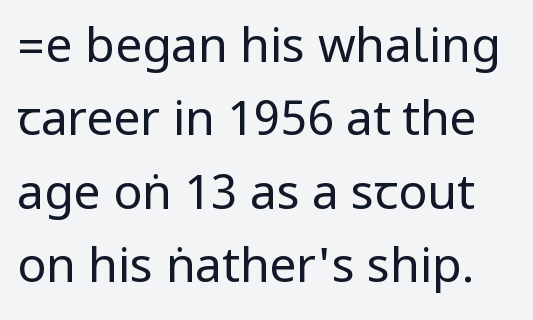
On a weight scale, this lands at 450 or below. Note: no serifs on the glyphs. Reading down the column, the eye jumps a familiar distance to each next line. The words here are not underlined.
